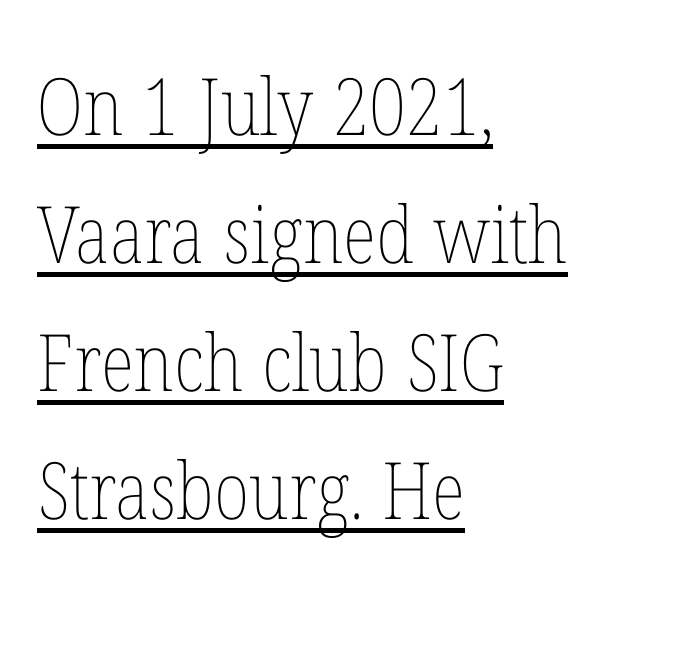
{"italic": "no", "bold": "no", "weight": "thin", "width": "condensed", "stroke_contrast": "low", "x_height": "medium", "monospaced": "no", "underline": "yes", "align": "left", "line_spacing": "normal", "line_spacing_ratio": 1.62, "letter_spacing": "normal", "letter_spacing_em": 0.0, "glyph_px": 79}
